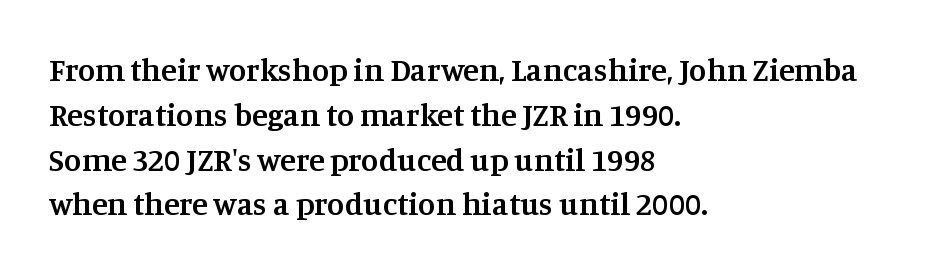
How would I describe the line gaps? Plain and ordinary. Descender tails drop into unmarked territory. Vertical strokes here are truly vertical. The paragraph shown leans on its left margin.
